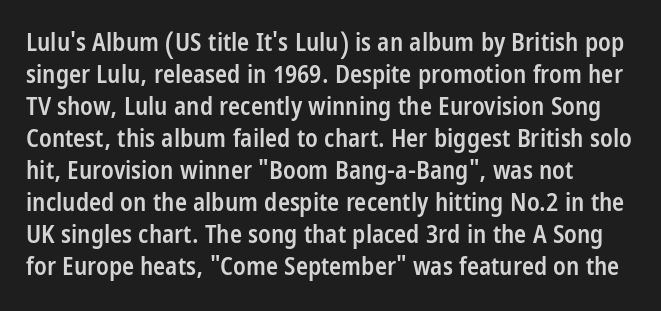
Tracking value appears to be zero — textbook default spacing. Weight check: semibold — heavier than regular, not quite bold. Line starts are locked; line ends wander. How would I describe the line gaps? Plain and ordinary. The gap between lines stays unmarked. Posture: straight, roman, zero tilt.
